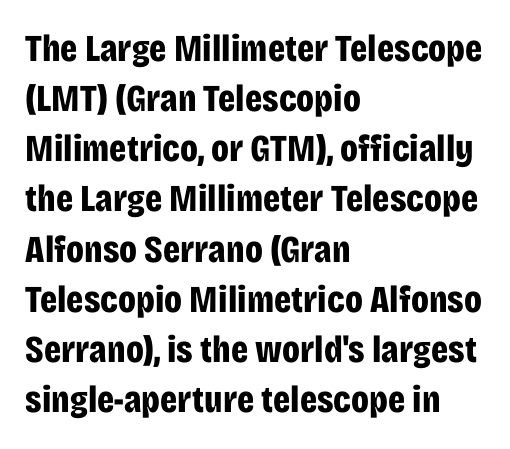
{"serif": "no", "italic": "no", "bold": "yes", "weight": "bold", "width": "condensed", "stroke_contrast": "low", "x_height": "large", "monospaced": "no", "underline": "no", "align": "left", "line_spacing": "normal", "line_spacing_ratio": 1.32, "letter_spacing": "normal", "letter_spacing_em": 0.0, "glyph_px": 38}
